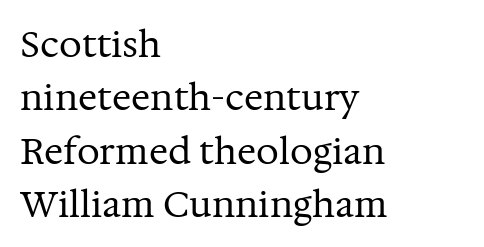
Students, observe: this is what conventionally led text looks like. Standard letterfit; no display-style spreading of the glyphs. The baseline area is clear. Here the designer chose a conventional face with non-uniform glyph widths. Upright lettering throughout. Stem width sits at or under what a default text font uses.
